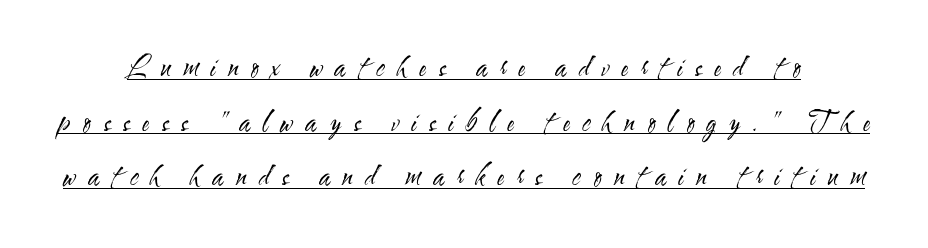
The image shows 27 px text type; set loose line spacing (2.02x), unusually wide letter spacing (+0.46 em), underlined.
